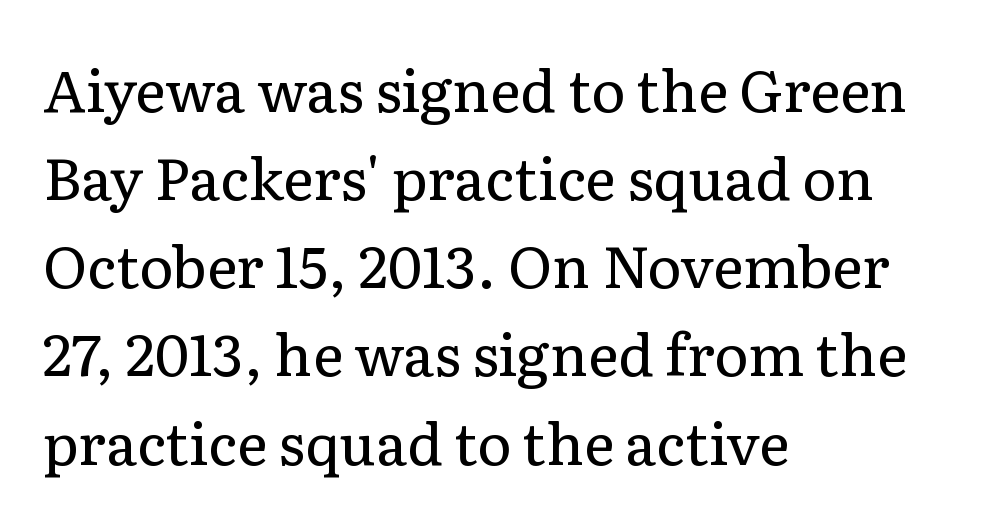
{"serif": "yes", "italic": "no", "bold": "no", "weight": "regular", "width": "normal", "stroke_contrast": "low", "x_height": "medium", "monospaced": "no", "underline": "no", "align": "left", "line_spacing": "normal", "line_spacing_ratio": 1.52, "letter_spacing": "normal", "letter_spacing_em": 0.0, "glyph_px": 58}
